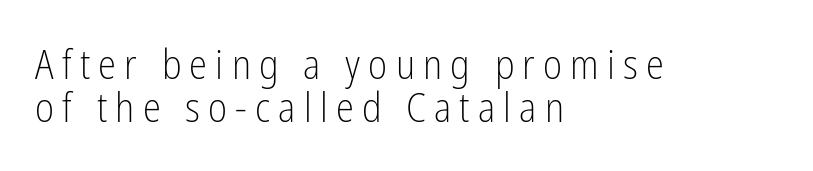
Q: Is the text bold? A: No.
Q: Is the text italic (slanted)? A: No, it is upright.
Q: Is the typeface a serif or a sans-serif typeface? A: Sans-serif.
Q: Is the text underlined? A: No.
Q: How is the paragraph aligned? A: Left-aligned.
Q: Is the spacing between letters normal or unusually wide? A: Unusually wide.
Q: Is the spacing between lines tight, normal or loose? A: Tight.
Q: Width (condensed, normal, or wide)? A: Condensed.
Q: Stroke contrast? A: Low.
Q: x-height? A: Medium.
Q: Monospaced? A: No.
